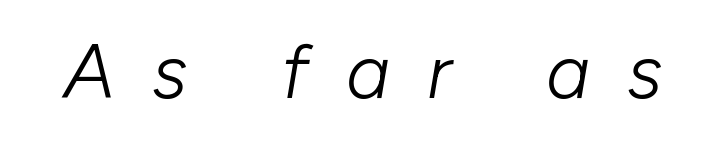
The face used here is rendered with a markedly widened letterfit. A quiet, ordinary-to-light weight characterises the typeface. The space beneath each line is pristine and unruled. This sample has the flowing, uneven cadence of proportional lettering. This is oblique type, the kind used for emphasis or titles.
